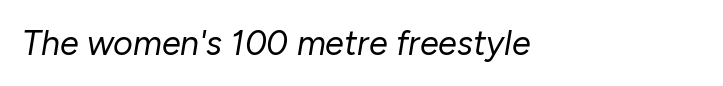
{"italic": "yes", "lean": "right", "slant_degrees": 10, "bold": "no", "weight": "regular", "width": "normal", "stroke_contrast": "low", "x_height": "medium", "monospaced": "no", "underline": "no", "align": "left", "letter_spacing": "normal", "letter_spacing_em": 0.0, "glyph_px": 34}
